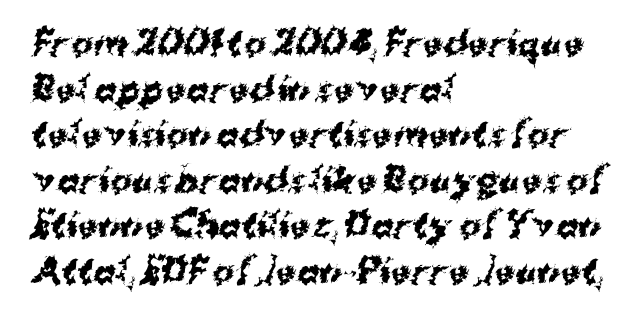
{"serif": "no", "bold": "yes", "weight": "bold", "width": "normal", "stroke_contrast": "medium", "x_height": "medium", "monospaced": "no", "underline": "no", "align": "left", "line_spacing": "normal", "line_spacing_ratio": 1.38, "letter_spacing": "normal", "letter_spacing_em": 0.0, "glyph_px": 33}
